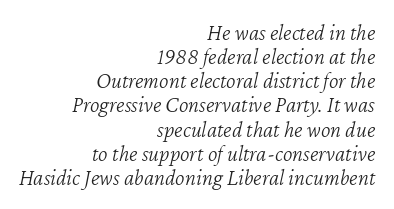
{"italic": "yes", "lean": "right", "slant_degrees": 12, "bold": "no", "underline": "no", "align": "right", "line_spacing": "tight", "line_spacing_ratio": 1.05, "letter_spacing": "normal", "letter_spacing_em": 0.0, "glyph_px": 23}
